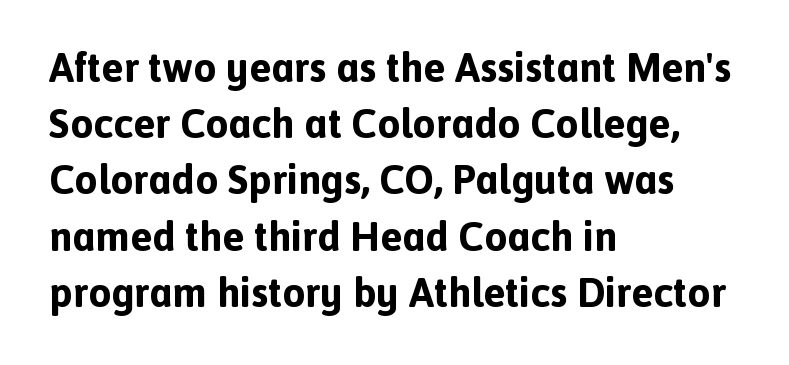
Q: Is the text bold? A: Yes.
Q: Is the text italic (slanted)? A: No, it is upright.
Q: Is the typeface a serif or a sans-serif typeface? A: Sans-serif.
Q: Is the text underlined? A: No.
Q: How is the paragraph aligned? A: Left-aligned.
Q: Is the spacing between letters normal or unusually wide? A: Normal.
Q: Is the spacing between lines tight, normal or loose? A: Normal.
Q: Width (condensed, normal, or wide)? A: Normal.
Q: x-height? A: Medium.
Q: Monospaced? A: No.
